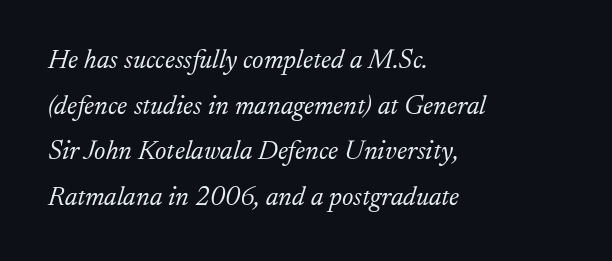
Q: Is the text bold? A: No.
Q: Is the text italic (slanted)? A: Yes, it leans right by about 17 degrees.
Q: Is the text underlined? A: No.
Q: How is the paragraph aligned? A: Left-aligned.
Q: Is the spacing between letters normal or unusually wide? A: Normal.
Q: Is the spacing between lines tight, normal or loose? A: Normal.
